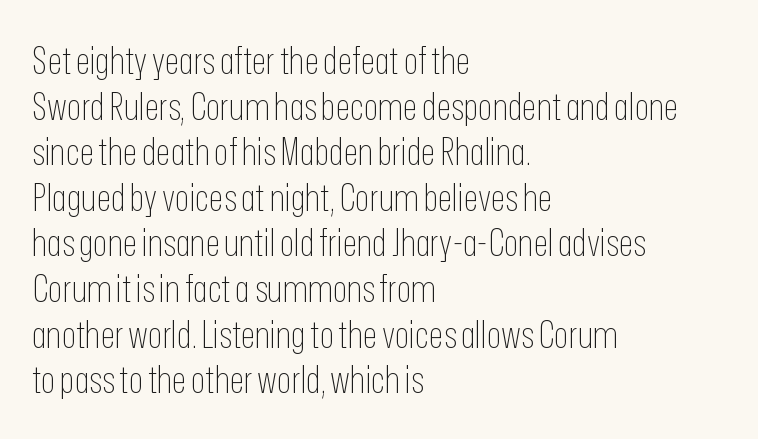
{"serif": "no", "italic": "no", "bold": "no", "weight": "thin", "width": "condensed", "stroke_contrast": "low", "x_height": "medium", "monospaced": "no", "underline": "no", "align": "left", "line_spacing_ratio": 1.2, "letter_spacing": "normal", "letter_spacing_em": 0.0, "glyph_px": 38}
